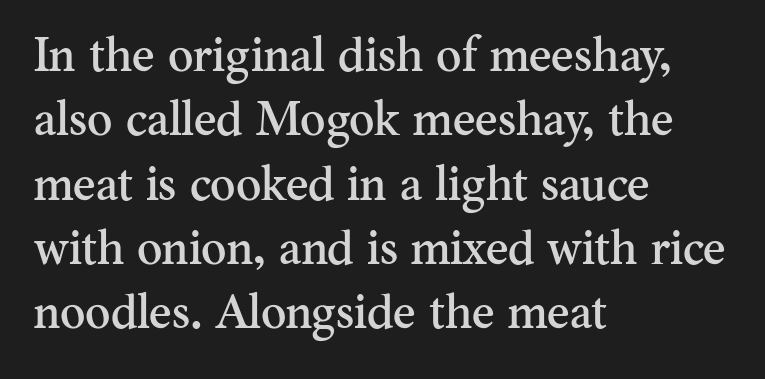
This sample has the flowing, uneven cadence of proportional lettering. Bare-footed words on every line. Default kerning and tracking; the words read as compact shapes. Each new line begins a customary step beneath the previous one. To sum up the face: it has serifs.
